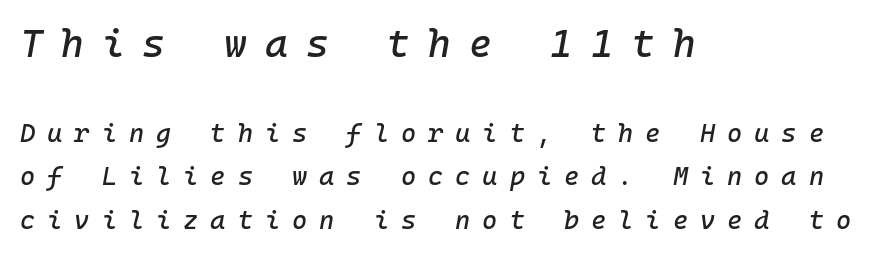
The image shows 39 px text type, italic (leaning right); set left-aligned, normal line spacing (1.68x), unusually wide letter spacing (+0.46 em), not underlined; the first (top) block is 1.5x larger; low stroke contrast and a medium x-height.
